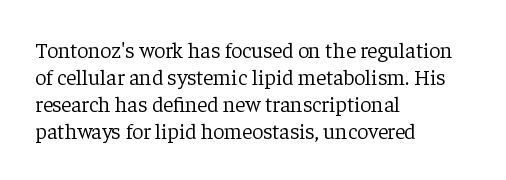
Beneath every word, the page is bare. The lettering holds an erect, upright posture throughout. Caption: face not bold, strokes unweighted. The gaps between neighbouring characters are ordinary and unremarkable.
